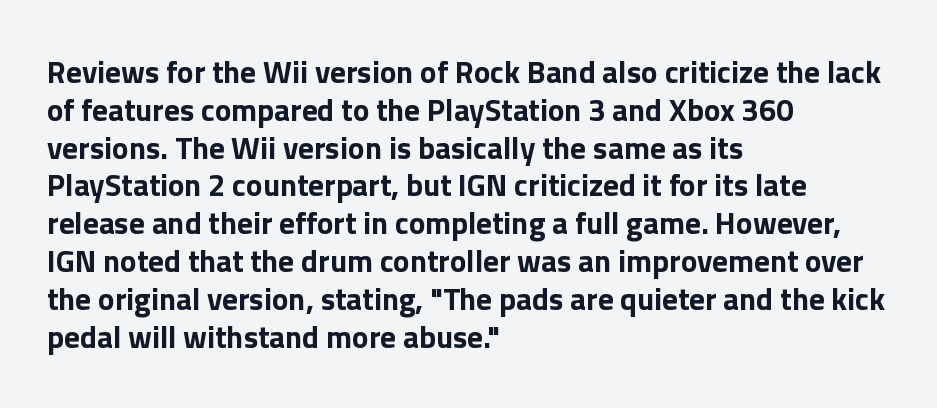
Q: Is the text bold? A: Yes.
Q: Is the text italic (slanted)? A: No, it is upright.
Q: Is the typeface a serif or a sans-serif typeface? A: Sans-serif.
Q: Is the text underlined? A: No.
Q: How is the paragraph aligned? A: Left-aligned.
Q: Is the spacing between letters normal or unusually wide? A: Normal.
Q: Width (condensed, normal, or wide)? A: Normal.
Q: x-height? A: Medium.
Q: Monospaced? A: No.
